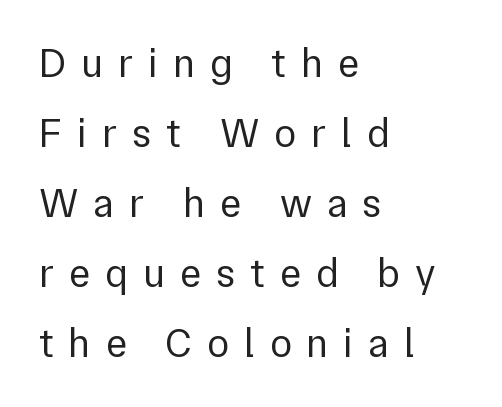
{"serif": "no", "italic": "no", "bold": "no", "weight": "regular", "width": "normal", "stroke_contrast": "low", "x_height": "medium", "monospaced": "no", "underline": "no", "align": "left", "line_spacing_ratio": 1.71, "letter_spacing": "wide", "letter_spacing_em": 0.36, "glyph_px": 41}
